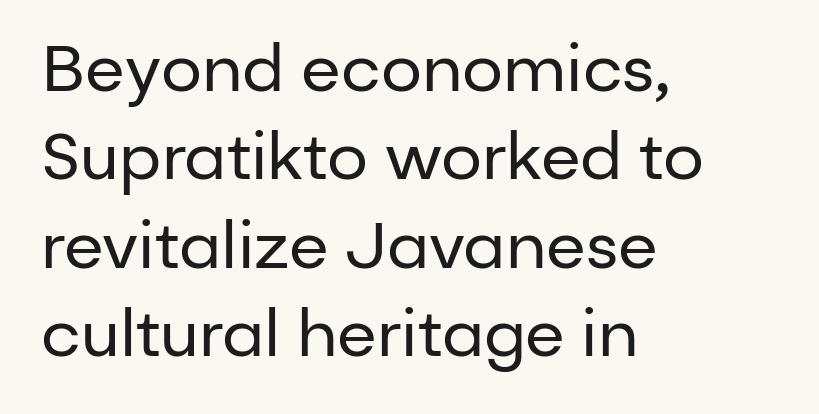
The image shows 65 px regular-weight sans-serif type, upright; set left-aligned, normal line spacing (1.36x), normal letter spacing, not underlined; low stroke contrast and a medium x-height.
